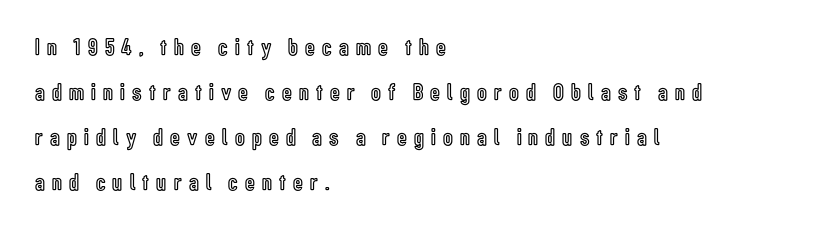
{"italic": "no", "underline": "no", "align": "left", "line_spacing_ratio": 1.87, "letter_spacing": "wide", "letter_spacing_em": 0.3, "glyph_px": 24}
